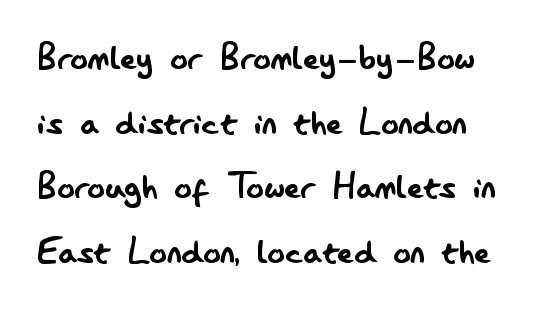
{"serif": "no", "italic": "no", "bold": "no", "weight": "regular", "width": "condensed", "stroke_contrast": "low", "x_height": "small", "monospaced": "no", "underline": "no", "line_spacing": "normal", "line_spacing_ratio": 1.47, "letter_spacing": "normal", "letter_spacing_em": 0.0, "glyph_px": 44}
